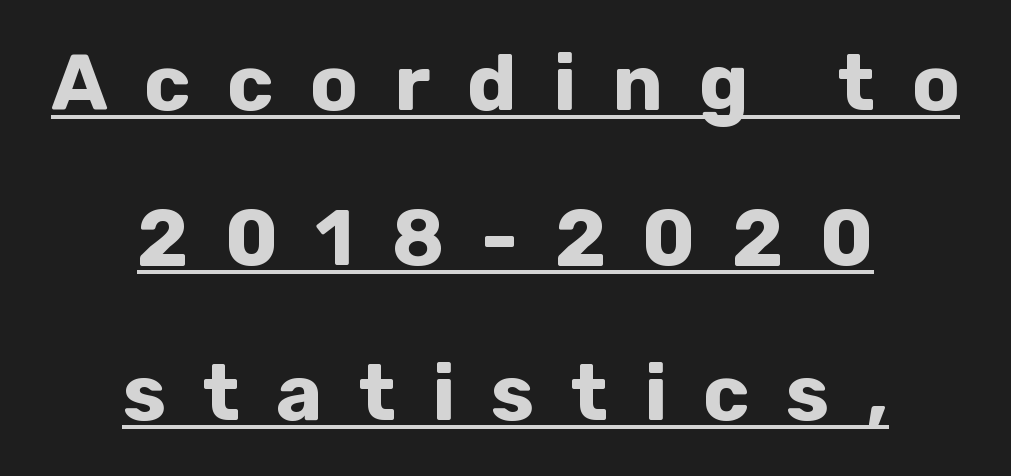
Q: Is the text bold? A: Yes.
Q: Is the text italic (slanted)? A: No, it is upright.
Q: Is the typeface a serif or a sans-serif typeface? A: Sans-serif.
Q: Is the text underlined? A: Yes.
Q: How is the paragraph aligned? A: Centered.
Q: Is the spacing between letters normal or unusually wide? A: Unusually wide.
Q: Is the spacing between lines tight, normal or loose? A: Loose.
Q: Width (condensed, normal, or wide)? A: Normal.
Q: Stroke contrast? A: Low.
Q: x-height? A: Medium.
Q: Monospaced? A: No.
